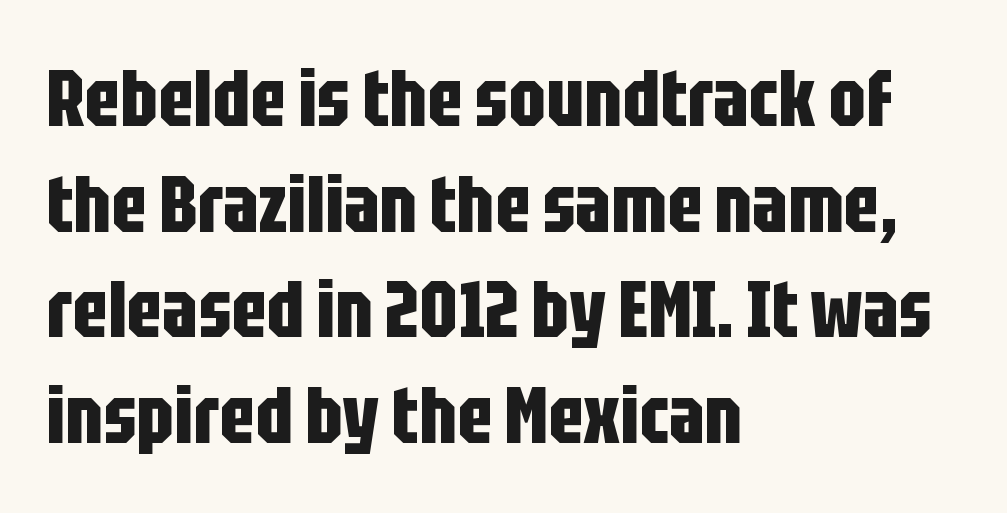
Q: Is the text bold? A: Yes.
Q: Is the text italic (slanted)? A: No, it is upright.
Q: Is the typeface a serif or a sans-serif typeface? A: Sans-serif.
Q: Is the text underlined? A: No.
Q: How is the paragraph aligned? A: Left-aligned.
Q: Is the spacing between letters normal or unusually wide? A: Normal.
Q: Is the spacing between lines tight, normal or loose? A: Normal.
Q: Width (condensed, normal, or wide)? A: Condensed.
Q: Stroke contrast? A: Low.
Q: x-height? A: Large.
Q: Monospaced? A: No.
